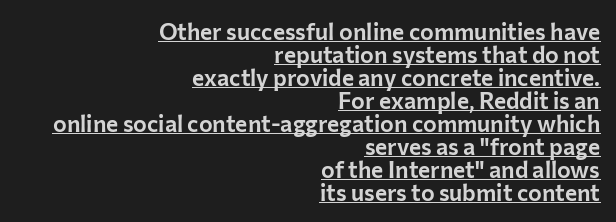
Q: Is the text italic (slanted)? A: No, it is upright.
Q: Is the text underlined? A: Yes.
Q: How is the paragraph aligned? A: Right-aligned.
Q: Is the spacing between letters normal or unusually wide? A: Normal.
Q: Is the spacing between lines tight, normal or loose? A: Tight.
